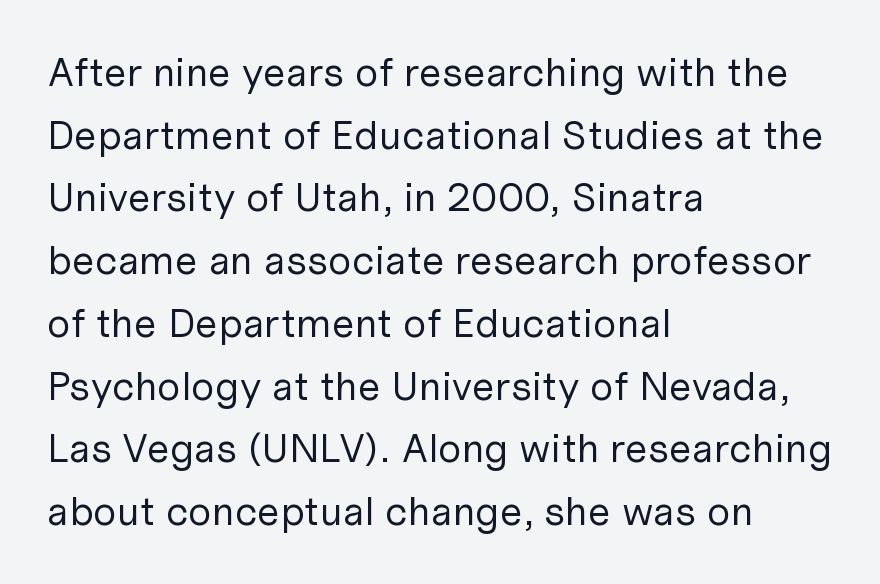
Check where the strokes stop: nothing finishes them off — pure sans. The font's upright variant was chosen for this text. The ragged edge is on the right, which tells us the setting is flush left. No letter is thick-stroked: the sample isn't bold.
